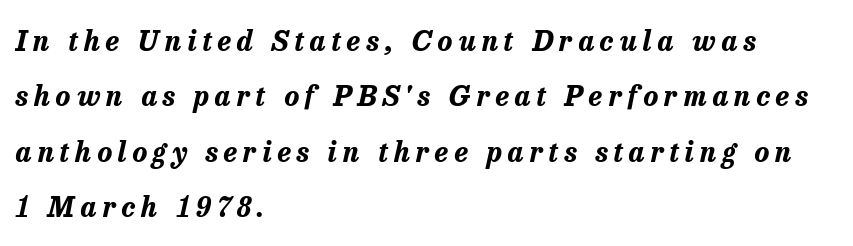
The image shows 28 px bold type, italic (leaning right); set left-aligned, loose line spacing (1.98x), unusually wide letter spacing (+0.21 em), not underlined; low stroke contrast and a medium x-height.
